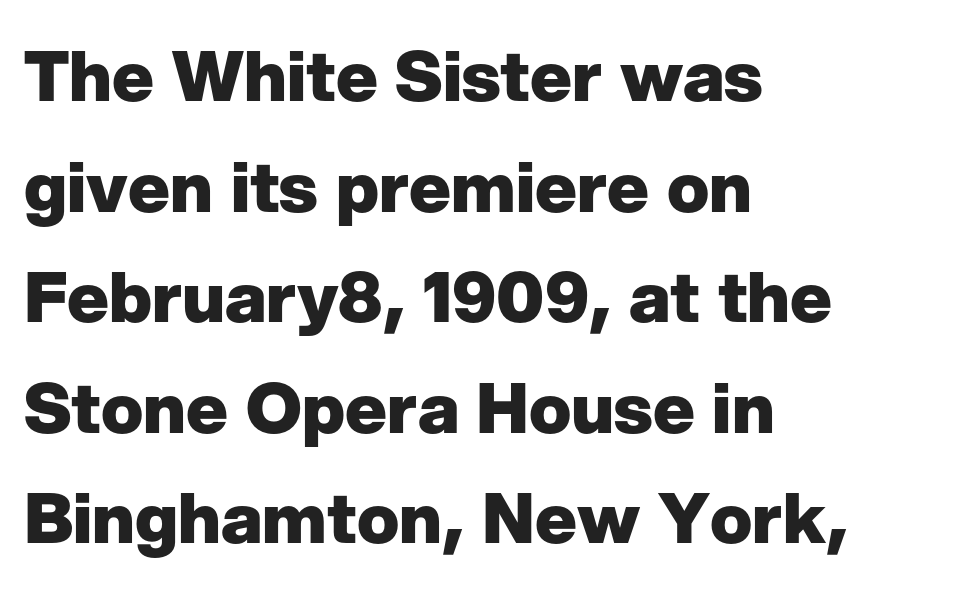
Summary of vertical rhythm: regular, with standard interline spacing. A dark, heavy texture on the line: the type is bold. Clear beneath every line of the passage. Default kerning and tracking; the words read as compact shapes. Style check: upright. Font category for this specimen: sans-serif.
